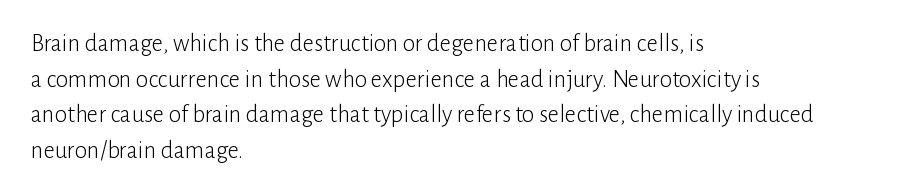
{"italic": "no", "bold": "no", "underline": "no", "align": "left", "line_spacing": "normal", "line_spacing_ratio": 1.43, "letter_spacing": "normal", "letter_spacing_em": 0.0, "glyph_px": 25}
